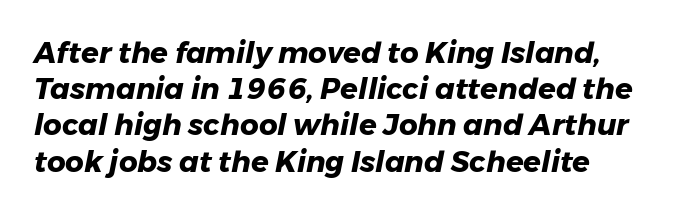
{"italic": "yes", "lean": "right", "slant_degrees": 11, "bold": "yes", "weight": "heavy", "width": "normal", "stroke_contrast": "low", "x_height": "medium", "monospaced": "no", "underline": "no", "align": "left", "line_spacing": "normal", "line_spacing_ratio": 1.25, "letter_spacing": "normal", "letter_spacing_em": 0.0, "glyph_px": 29}
